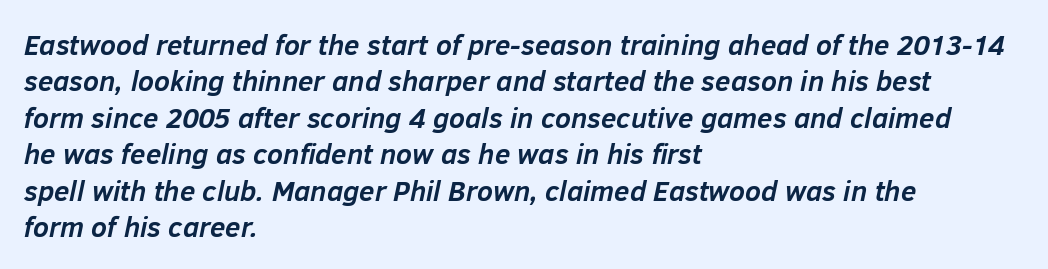
{"italic": "yes", "lean": "right", "slant_degrees": 12, "bold": "yes", "weight": "semibold", "width": "normal", "stroke_contrast": "low", "x_height": "medium", "monospaced": "no", "underline": "no", "align": "left", "line_spacing": "normal", "line_spacing_ratio": 1.3, "letter_spacing": "normal", "letter_spacing_em": 0.0, "glyph_px": 28}
